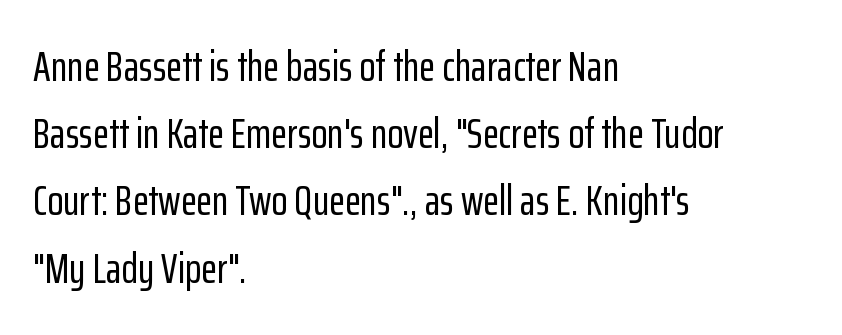
{"serif": "no", "italic": "no", "width": "condensed", "stroke_contrast": "low", "x_height": "medium", "monospaced": "no", "underline": "no", "align": "left", "line_spacing": "normal", "line_spacing_ratio": 1.6, "letter_spacing": "normal", "letter_spacing_em": 0.0, "glyph_px": 42}
